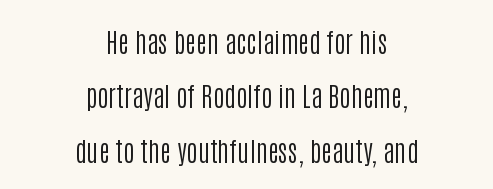
{"italic": "no", "bold": "no", "underline": "no", "align": "center", "line_spacing": "loose", "line_spacing_ratio": 2.01, "letter_spacing": "normal", "letter_spacing_em": 0.0, "glyph_px": 27}
